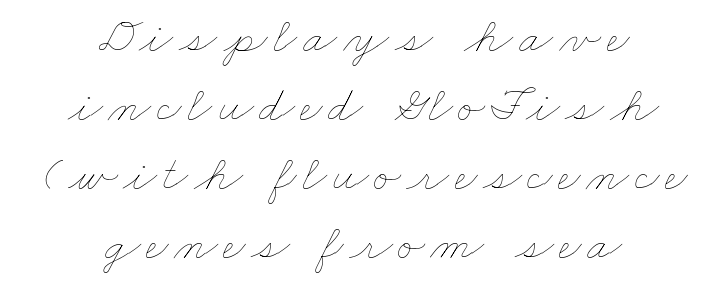
Teacher's note: observe the equal gaps on both sides — that is centered alignment. Nothing heavy about these letters — not bold at all. Underline: absent. The rendering uses a moderate line-height, typical for paragraphs. Do the characters align in a grid? No, the font is proportional.
